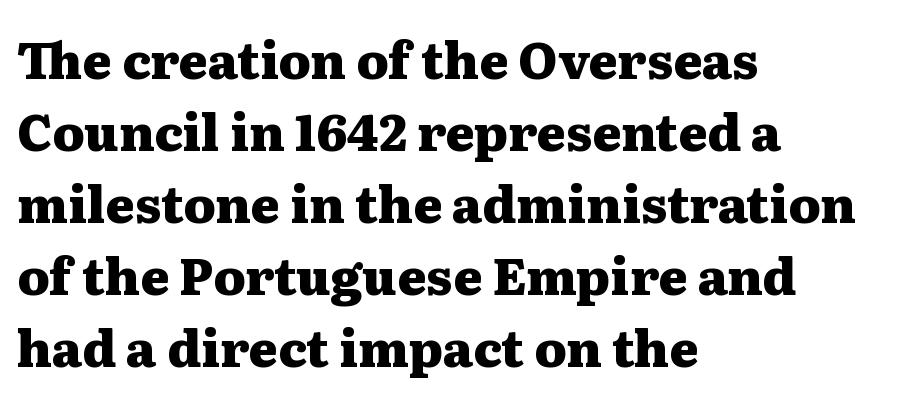
The image shows 50 px heavy, wide serif type, upright; set left-aligned, normal line spacing (1.44x), normal letter spacing, not underlined; medium stroke contrast and a medium x-height.
